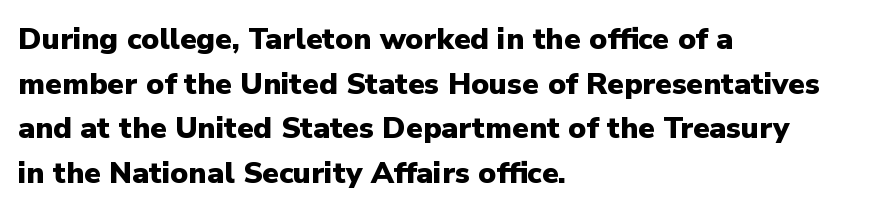
The image shows 30 px heavy sans-serif type, upright; set left-aligned, normal line spacing (1.49x), normal letter spacing, not underlined; low stroke contrast and a medium x-height.
